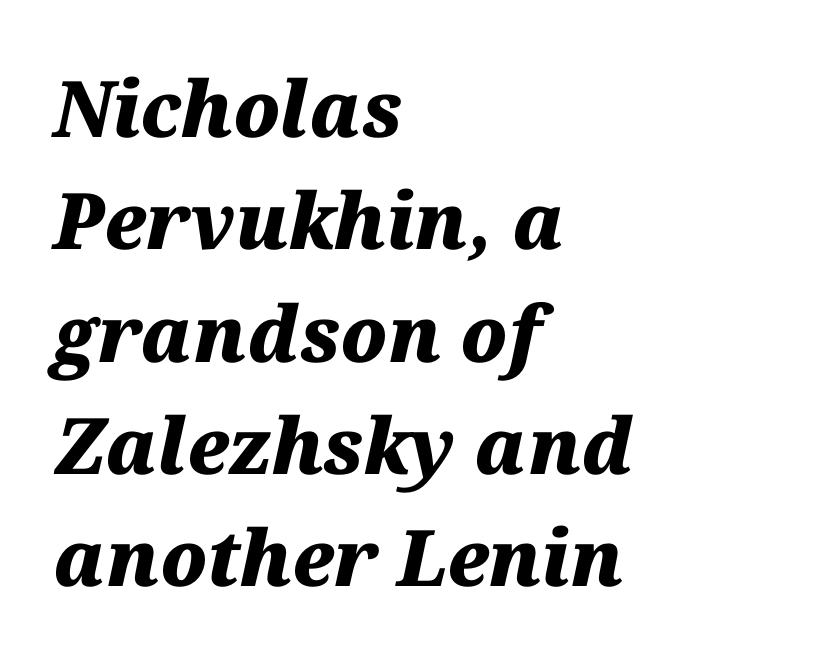
{"italic": "yes", "lean": "right", "slant_degrees": 12, "bold": "yes", "weight": "heavy", "width": "normal", "stroke_contrast": "medium", "x_height": "medium", "monospaced": "no", "underline": "no", "align": "left", "line_spacing": "normal", "line_spacing_ratio": 1.44, "letter_spacing": "normal", "letter_spacing_em": 0.0, "glyph_px": 78}
